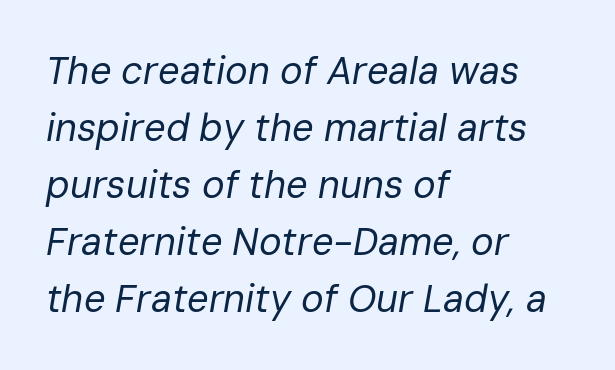
The image shows 38 px regular-weight type, italic (leaning right); set left-aligned, normal line spacing (1.5x), normal letter spacing, not underlined; low stroke contrast and a medium x-height.
